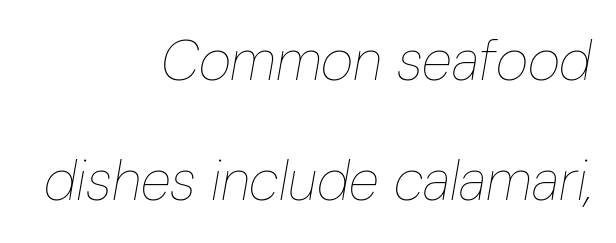
Q: Is the text bold? A: No.
Q: Is the text italic (slanted)? A: Yes, it leans right by about 10 degrees.
Q: Is the text underlined? A: No.
Q: How is the paragraph aligned? A: Right-aligned.
Q: Is the spacing between letters normal or unusually wide? A: Normal.
Q: Is the spacing between lines tight, normal or loose? A: Loose.
Q: Width (condensed, normal, or wide)? A: Condensed.
Q: Stroke contrast? A: Low.
Q: x-height? A: Medium.
Q: Monospaced? A: No.
